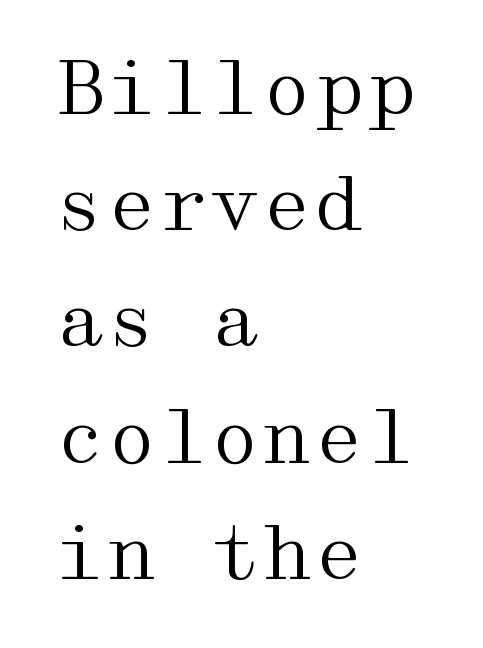
Q: Is the text bold? A: No.
Q: Is the text italic (slanted)? A: No, it is upright.
Q: Is the typeface a serif or a sans-serif typeface? A: Serif.
Q: Is the text underlined? A: No.
Q: How is the paragraph aligned? A: Left-aligned.
Q: Is the spacing between letters normal or unusually wide? A: Normal.
Q: Is the spacing between lines tight, normal or loose? A: Normal.
Q: Width (condensed, normal, or wide)? A: Wide.
Q: Stroke contrast? A: Medium.
Q: x-height? A: Medium.
